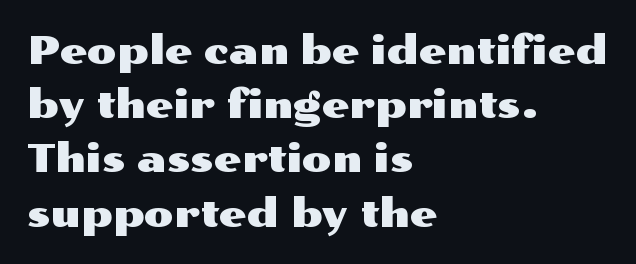
Plain, unruled lines of type. Are there feet on the stems? There aren't — it's a sans. Italic? Not at all — the glyphs are vertical. This sample has the flowing, uneven cadence of proportional lettering. The gaps between neighbouring characters are ordinary and unremarkable. Casual observation: everything's shoved over to the left.
